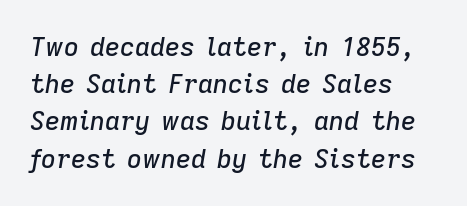
{"italic": "yes", "lean": "right", "slant_degrees": 9, "underline": "no", "align": "left", "line_spacing": "normal", "line_spacing_ratio": 1.43, "letter_spacing": "normal", "letter_spacing_em": 0.0, "glyph_px": 26}
